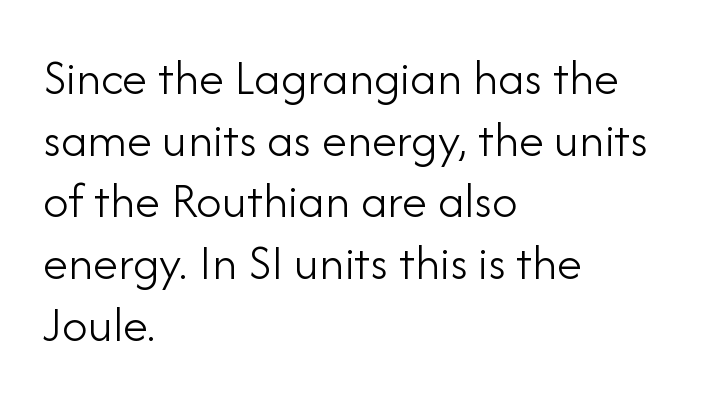
{"serif": "no", "italic": "no", "bold": "no", "weight": "light", "width": "normal", "stroke_contrast": "low", "x_height": "small", "monospaced": "no", "underline": "no", "align": "left", "line_spacing_ratio": 1.21, "letter_spacing": "normal", "letter_spacing_em": 0.0, "glyph_px": 51}
